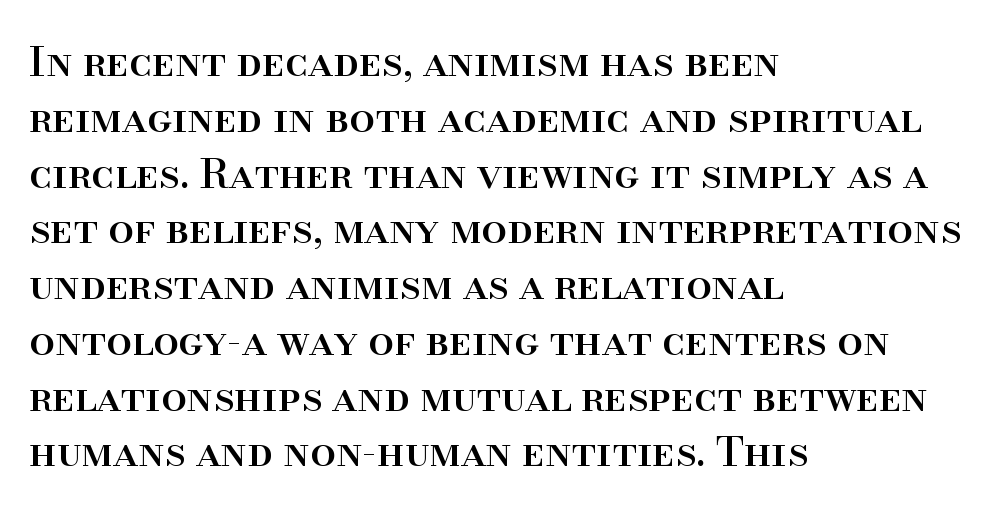
Q: Is the text italic (slanted)? A: No, it is upright.
Q: Is the typeface a serif or a sans-serif typeface? A: Serif.
Q: Is the text underlined? A: No.
Q: How is the paragraph aligned? A: Left-aligned.
Q: Is the spacing between letters normal or unusually wide? A: Normal.
Q: Is the spacing between lines tight, normal or loose? A: Normal.
Q: Width (condensed, normal, or wide)? A: Normal.
Q: Stroke contrast? A: High.
Q: x-height? A: Small.
Q: Monospaced? A: No.
